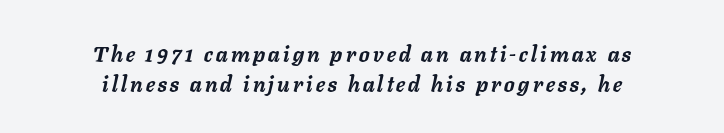
The image shows 22 px bold type, italic (leaning right); set centered, normal line spacing (1.35x), not underlined.
